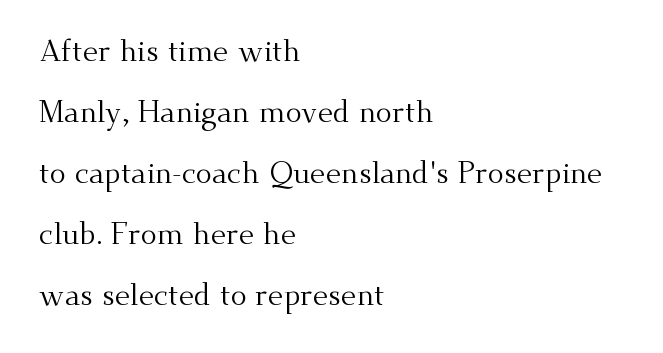
Q: Is the text bold? A: No.
Q: Is the text italic (slanted)? A: No, it is upright.
Q: Is the typeface a serif or a sans-serif typeface? A: Serif.
Q: Is the text underlined? A: No.
Q: How is the paragraph aligned? A: Left-aligned.
Q: Is the spacing between letters normal or unusually wide? A: Normal.
Q: Is the spacing between lines tight, normal or loose? A: Loose.
Q: Width (condensed, normal, or wide)? A: Normal.
Q: Stroke contrast? A: Medium.
Q: x-height? A: Small.
Q: Monospaced? A: No.
